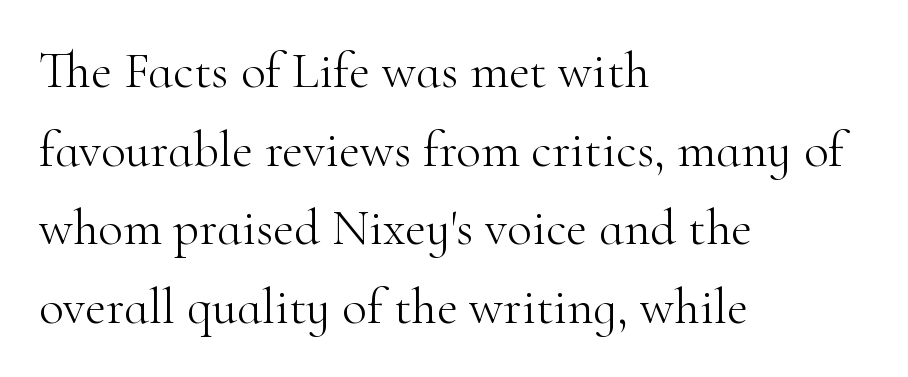
The image shows 51 px light serif type, upright; set left-aligned, normal line spacing (1.54x), normal letter spacing, not underlined; high stroke contrast and a small x-height.
